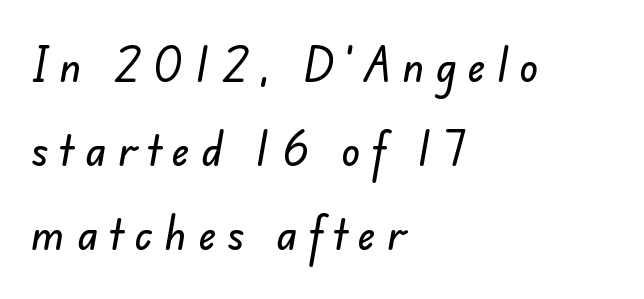
{"serif": "no", "width": "normal", "stroke_contrast": "low", "x_height": "small", "monospaced": "no", "underline": "no", "align": "left", "line_spacing": "loose", "line_spacing_ratio": 2.15, "letter_spacing": "wide", "letter_spacing_em": 0.31, "glyph_px": 39}
